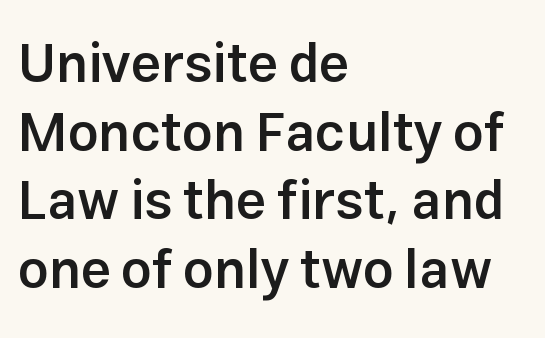
The paragraph shown leans on its left margin. Is this a fixed-width face? No — the glyphs have proportional, varying widths. Baseline-to-baseline distance is the conventional proportion of letter height. Unlike italic type, these characters show no tilt at all. Strokes here are thickened, but only to semibold level.
